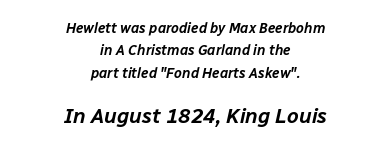
Q: Is the text italic (slanted)? A: Yes, it leans right by about 12 degrees.
Q: Is the text underlined? A: No.
Q: How is the paragraph aligned? A: Centered.
Q: Is the spacing between letters normal or unusually wide? A: Normal.
Q: Is the spacing between lines tight, normal or loose? A: Normal.
Q: Which block of text is set in a larger size, the first (top) or the second (bottom)? A: The second (bottom) one.
